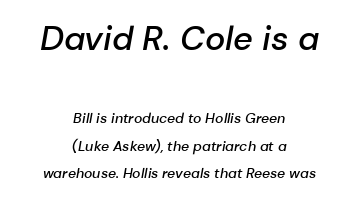
The image shows 34 px semibold type, italic (leaning right); set centered, loose line spacing (1.95x), normal letter spacing, not underlined; the first (top) block is 2.43x larger; low stroke contrast and a medium x-height.
